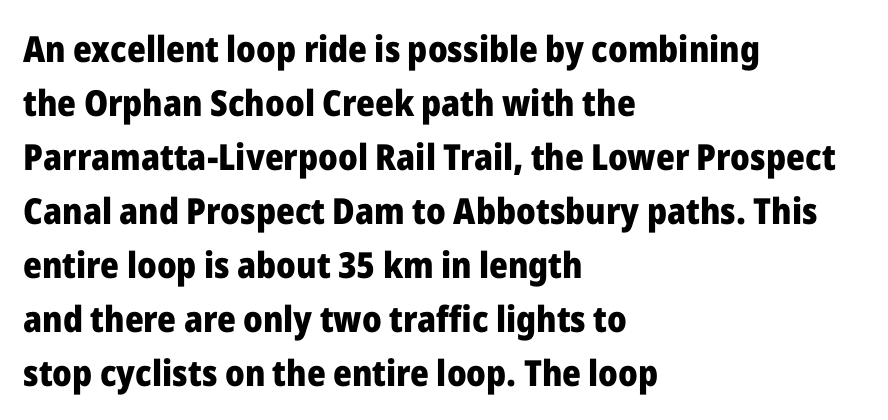
The image shows 36 px heavy sans-serif type, upright; set left-aligned, normal line spacing (1.5x), normal letter spacing, not underlined; low stroke contrast and a medium x-height.
